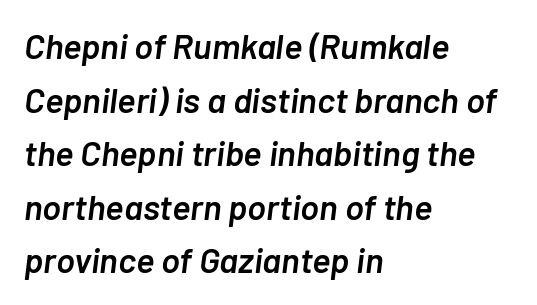
Q: Is the text bold? A: Semi-bold.
Q: Is the text italic (slanted)? A: Yes, it leans right by about 7 degrees.
Q: Is the text underlined? A: No.
Q: How is the paragraph aligned? A: Left-aligned.
Q: Is the spacing between letters normal or unusually wide? A: Normal.
Q: Is the spacing between lines tight, normal or loose? A: Normal.
Q: Width (condensed, normal, or wide)? A: Normal.
Q: Stroke contrast? A: Low.
Q: x-height? A: Medium.
Q: Monospaced? A: No.
